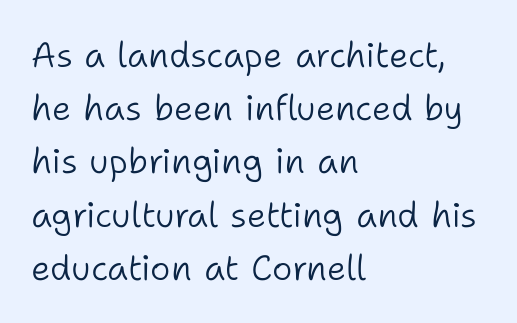
Q: Is the text bold? A: No.
Q: Is the text italic (slanted)? A: No, it is upright.
Q: Is the typeface a serif or a sans-serif typeface? A: Sans-serif.
Q: Is the text underlined? A: No.
Q: How is the paragraph aligned? A: Left-aligned.
Q: Is the spacing between letters normal or unusually wide? A: Normal.
Q: Is the spacing between lines tight, normal or loose? A: Normal.
Q: Width (condensed, normal, or wide)? A: Normal.
Q: Stroke contrast? A: Low.
Q: x-height? A: Medium.
Q: Monospaced? A: No.
